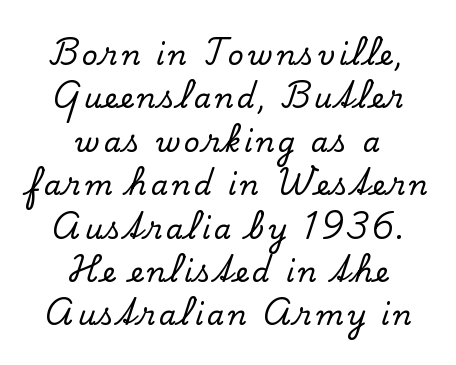
{"serif": "yes", "width": "normal", "stroke_contrast": "low", "x_height": "small", "monospaced": "no", "underline": "no", "align": "center", "line_spacing": "normal", "line_spacing_ratio": 1.55, "glyph_px": 28}
